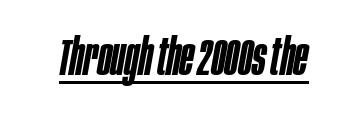
Q: Is the text bold? A: Semi-bold.
Q: Is the text italic (slanted)? A: Yes, it leans right by about 10 degrees.
Q: Is the text underlined? A: Yes.
Q: Is the spacing between letters normal or unusually wide? A: Normal.
Q: Width (condensed, normal, or wide)? A: Condensed.
Q: Stroke contrast? A: Low.
Q: x-height? A: Large.
Q: Monospaced? A: No.
